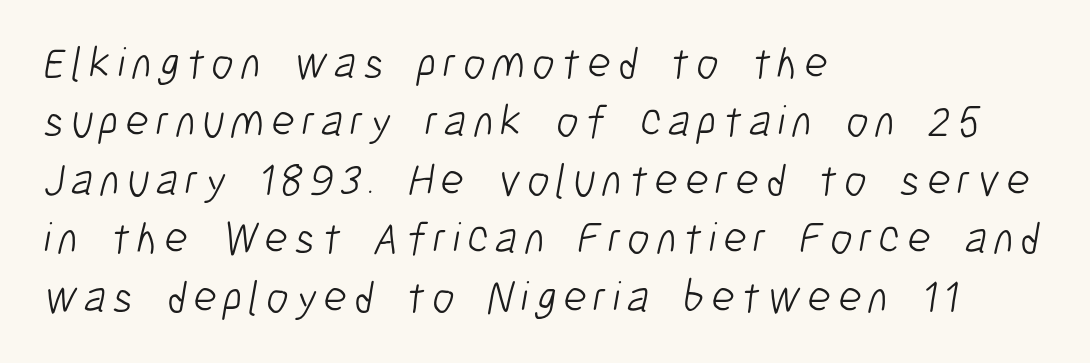
{"serif": "no", "bold": "no", "weight": "light", "width": "condensed", "stroke_contrast": "low", "x_height": "medium", "monospaced": "no", "underline": "no", "align": "left", "line_spacing": "normal", "line_spacing_ratio": 1.3, "glyph_px": 45}
